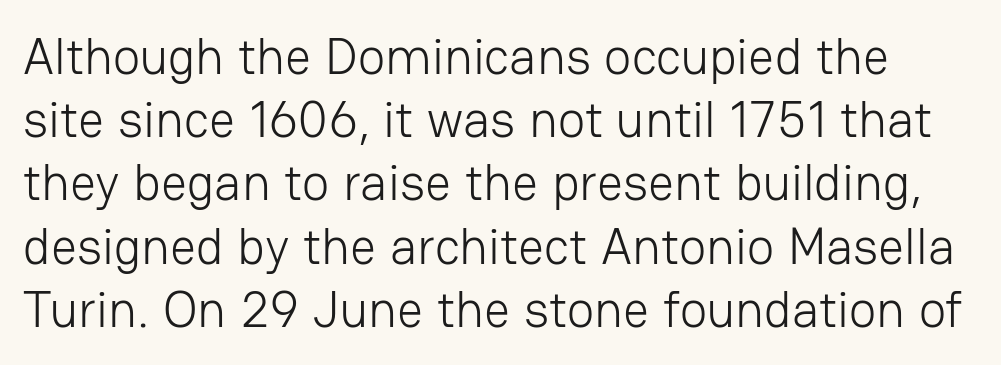
Q: Is the text bold? A: No.
Q: Is the text italic (slanted)? A: No, it is upright.
Q: Is the typeface a serif or a sans-serif typeface? A: Sans-serif.
Q: Is the text underlined? A: No.
Q: Is the spacing between letters normal or unusually wide? A: Normal.
Q: Width (condensed, normal, or wide)? A: Normal.
Q: Stroke contrast? A: Low.
Q: x-height? A: Medium.
Q: Monospaced? A: No.
